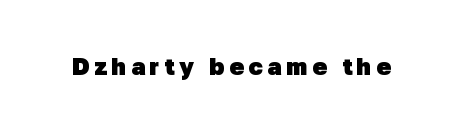
Quick note: underline off. Each glyph is drawn with heavy, bold strokes. The tracking jumps out immediately: characters are airy and widely separated.
